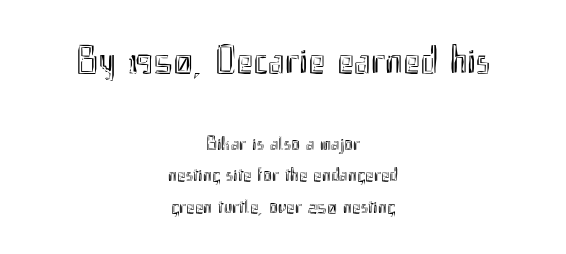
Q: Is the text italic (slanted)? A: No, it is upright.
Q: Is the text underlined? A: No.
Q: How is the paragraph aligned? A: Centered.
Q: Is the spacing between letters normal or unusually wide? A: Normal.
Q: Is the spacing between lines tight, normal or loose? A: Normal.
Q: Which block of text is set in a larger size, the first (top) or the second (bottom)? A: The first (top) one.
Q: Width (condensed, normal, or wide)? A: Condensed.
Q: x-height? A: Small.
Q: Monospaced? A: No.
